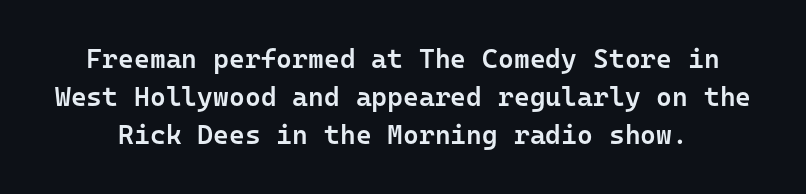
Q: Is the text bold? A: Semi-bold.
Q: Is the text italic (slanted)? A: No, it is upright.
Q: Is the text underlined? A: No.
Q: Is the spacing between letters normal or unusually wide? A: Normal.
Q: Is the spacing between lines tight, normal or loose? A: Normal.
